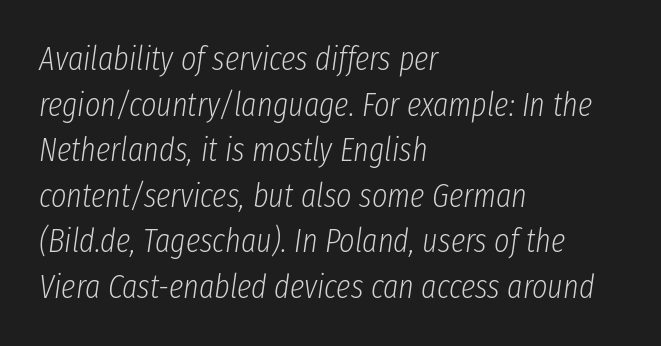
{"italic": "yes", "lean": "right", "slant_degrees": 8, "bold": "no", "weight": "light", "width": "condensed", "stroke_contrast": "low", "x_height": "medium", "monospaced": "no", "underline": "no", "align": "left", "line_spacing": "normal", "line_spacing_ratio": 1.38, "letter_spacing": "normal", "letter_spacing_em": 0.0, "glyph_px": 33}
